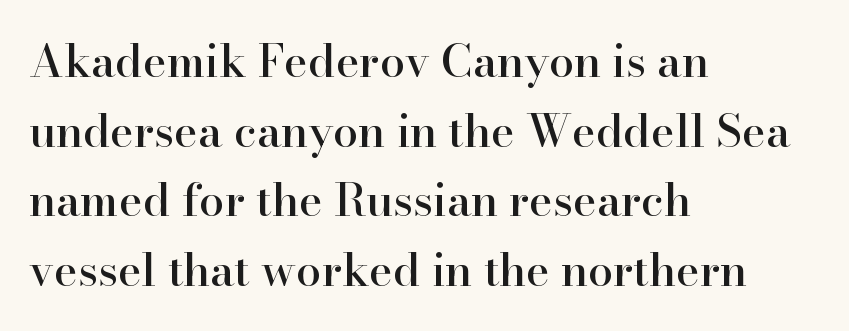
Q: Is the text italic (slanted)? A: No, it is upright.
Q: Is the typeface a serif or a sans-serif typeface? A: Serif.
Q: Is the text underlined? A: No.
Q: How is the paragraph aligned? A: Left-aligned.
Q: Is the spacing between letters normal or unusually wide? A: Normal.
Q: Is the spacing between lines tight, normal or loose? A: Normal.
Q: Width (condensed, normal, or wide)? A: Normal.
Q: Stroke contrast? A: High.
Q: x-height? A: Small.
Q: Monospaced? A: No.
